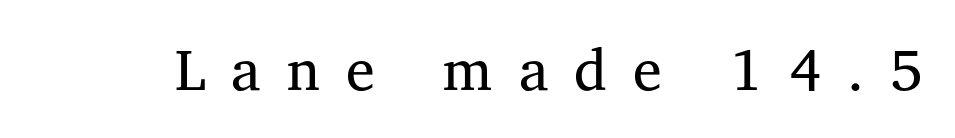
The image shows 58 px regular-weight serif type, upright; set unusually wide letter spacing (+0.45 em), not underlined; medium stroke contrast and a medium x-height.
